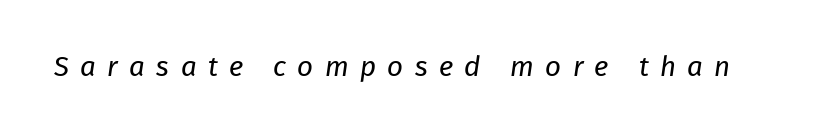
The image shows 28 px regular-weight sans-serif type; set unusually wide letter spacing (+0.4 em), not underlined; low stroke contrast and a medium x-height.
